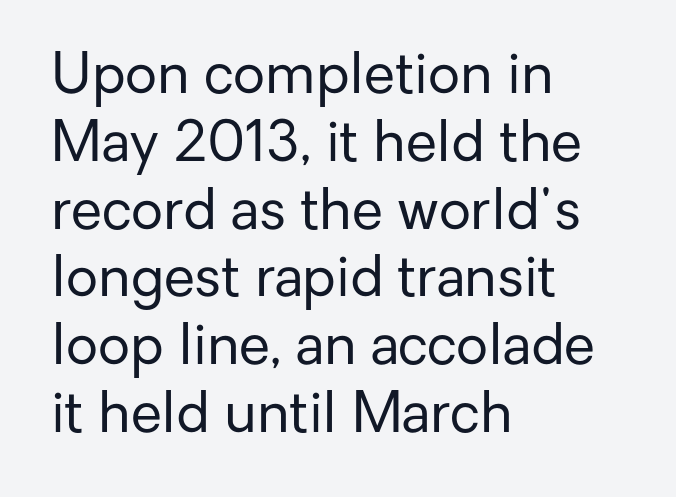
The letters carry no serifs — their stems end cleanly without finishing strokes. Letters rest on an invisible, unmarked baseline. A student would call this left alignment; a typographer would say flush left, rag right. Think standard paragraph weight, or any step lighter than that.
